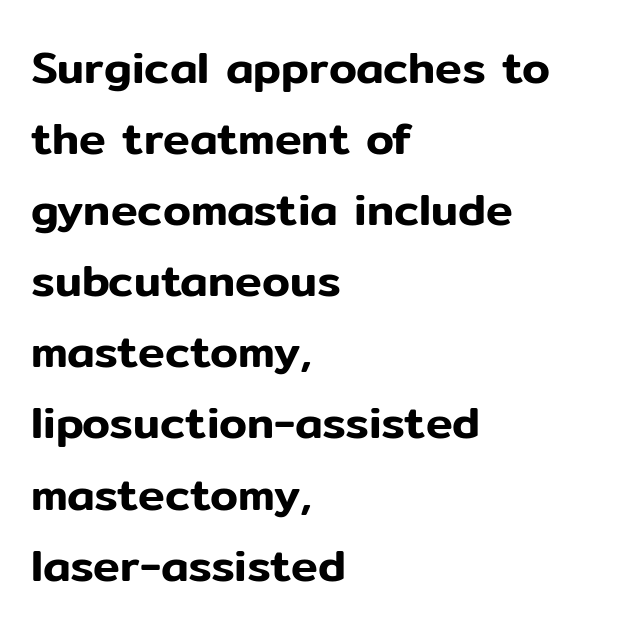
The rendering uses natural spacing where letterforms have individual widths. These lines keep a tight, regular rhythm from letter to letter. The designer left line spacing at the default. Italic: no, the glyphs are upright roman.
